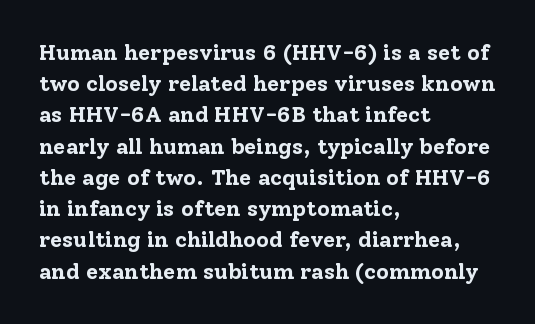
The image shows 22 px bold type, upright; set left-aligned, normal line spacing (1.42x), normal letter spacing, not underlined.
